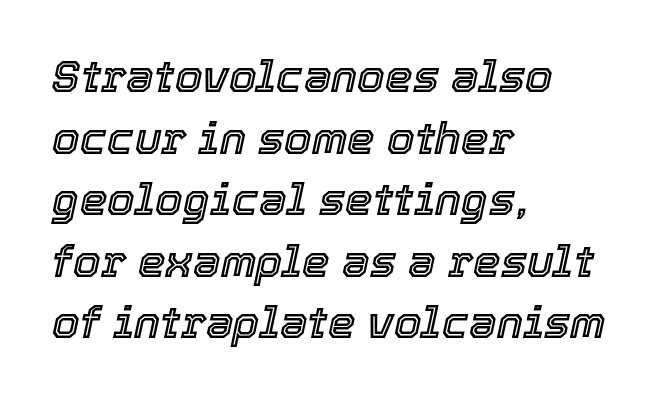
All the whitespace from short lines collects on the right. A bare baseline throughout the passage. Summary of vertical rhythm: regular, with standard interline spacing. The specimen reads as italic at a glance.
